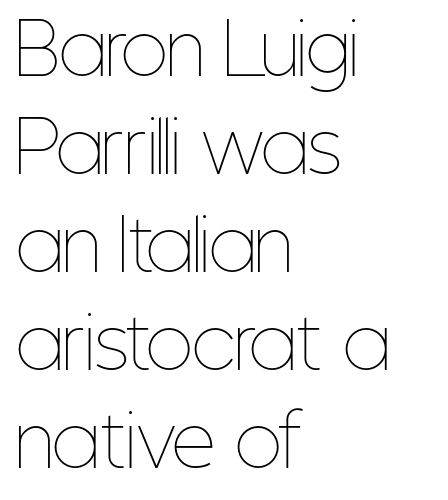
Italic? Not at all — the glyphs are vertical. Check the space under the baseline: it is left empty. Letter spacing: default. No letter is thick-stroked: the sample isn't bold.
